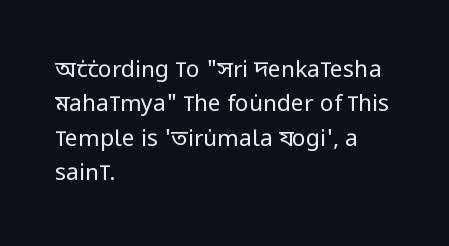
Observe the ordinary spacing: letters are neighbours, not strangers. Only glyphs here, with clear space below each row. Honestly, the row spacing looks completely unremarkable. No letter is thick-stroked: the sample isn't bold.
